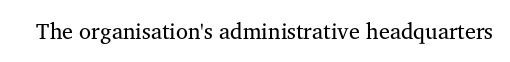
Q: Is the text bold? A: No.
Q: Is the text italic (slanted)? A: No, it is upright.
Q: Is the text underlined? A: No.
Q: Is the spacing between letters normal or unusually wide? A: Normal.
